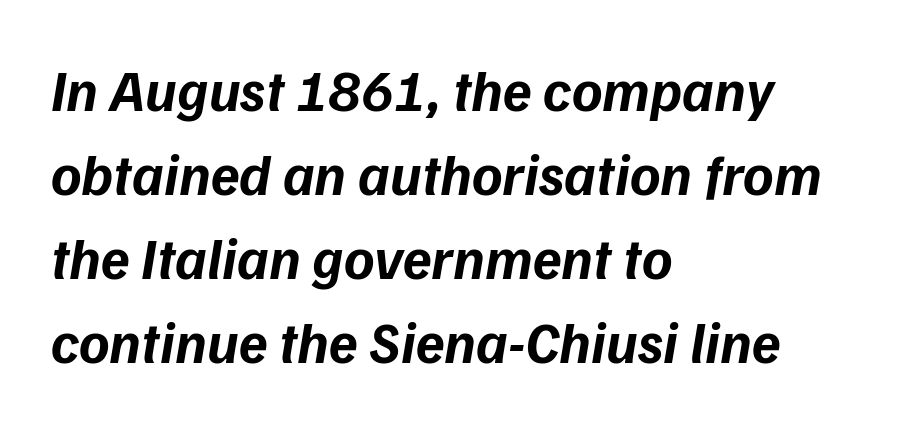
Glyph-to-glyph distance matches everyday printed text. Compared with ordinary roman type, these characters are visibly tilted. The rendering uses natural spacing where letterforms have individual widths. What weight is shown? A full bold with thick strokes. Quick note: interline space is typical. Decoration check: the copy has no underline.
